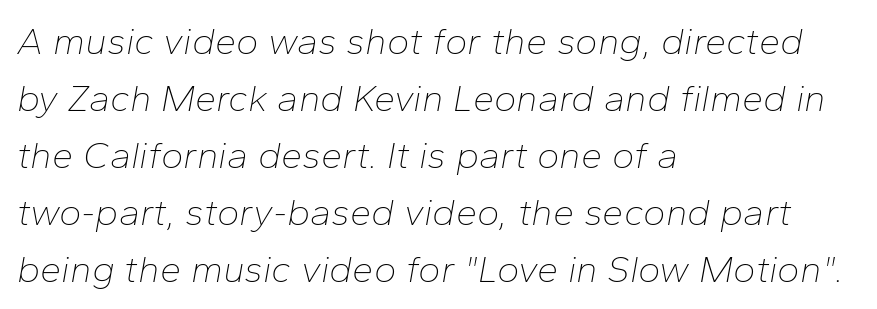
{"italic": "yes", "lean": "right", "slant_degrees": 10, "bold": "no", "weight": "thin", "width": "normal", "stroke_contrast": "low", "x_height": "medium", "monospaced": "no", "underline": "no", "align": "left", "line_spacing": "normal", "line_spacing_ratio": 1.5, "letter_spacing": "normal", "letter_spacing_em": 0.0, "glyph_px": 38}
